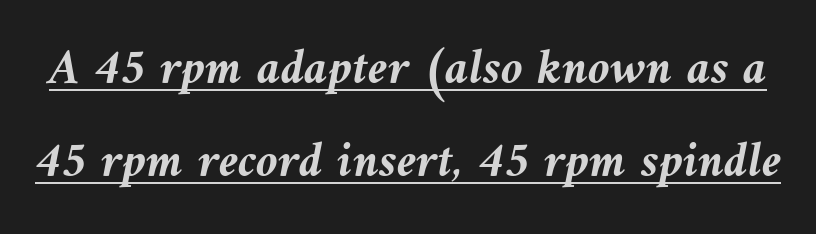
Character widths vary here, with narrow letters taking less room than wide ones. This sample uses an oblique cut, with every glyph tilted off the vertical. Check the space under the baseline: a stroke is drawn there. Here the glyphs are tracked normally, forming tight word shapes. These words are printed bold, with thick strokes throughout.
